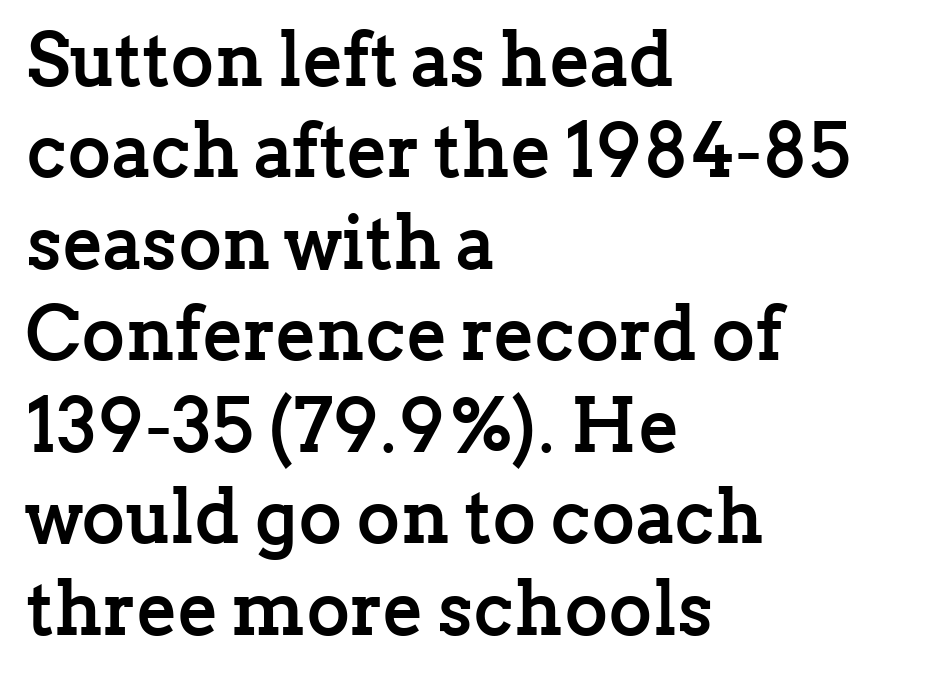
The image shows 75 px semibold serif type, upright; set left-aligned, line spacing 1.22x, normal letter spacing, not underlined; low stroke contrast and a medium x-height.
